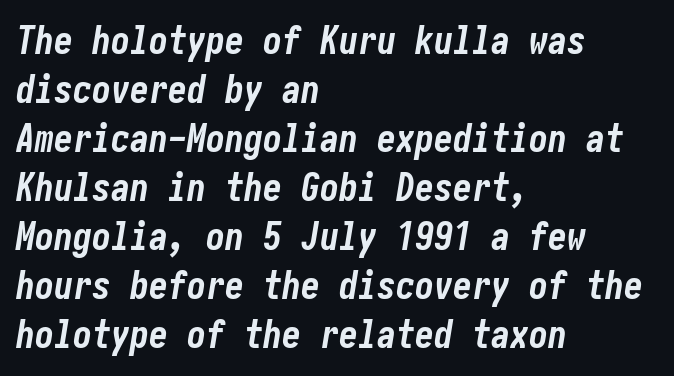
Q: Is the text bold? A: Yes.
Q: Is the text italic (slanted)? A: Yes, it leans right by about 10 degrees.
Q: Is the text underlined? A: No.
Q: How is the paragraph aligned? A: Left-aligned.
Q: Is the spacing between letters normal or unusually wide? A: Normal.
Q: Is the spacing between lines tight, normal or loose? A: Normal.
Q: Width (condensed, normal, or wide)? A: Condensed.
Q: Stroke contrast? A: Low.
Q: x-height? A: Medium.
